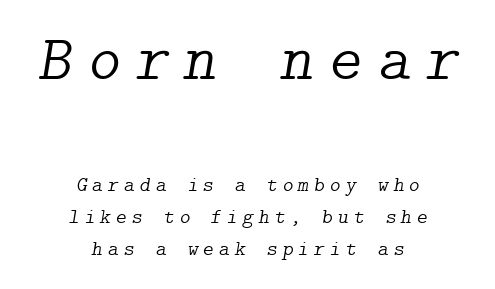
{"serif": "yes", "italic": "yes", "lean": "right", "slant_degrees": 9, "bold": "no", "weight": "light", "width": "normal", "stroke_contrast": "low", "x_height": "medium", "underline": "no", "align": "center", "line_spacing": "normal", "line_spacing_ratio": 1.52, "letter_spacing": "wide", "letter_spacing_em": 0.23, "larger_block": "first", "size_ratio": 3.05, "glyph_px": 64}
